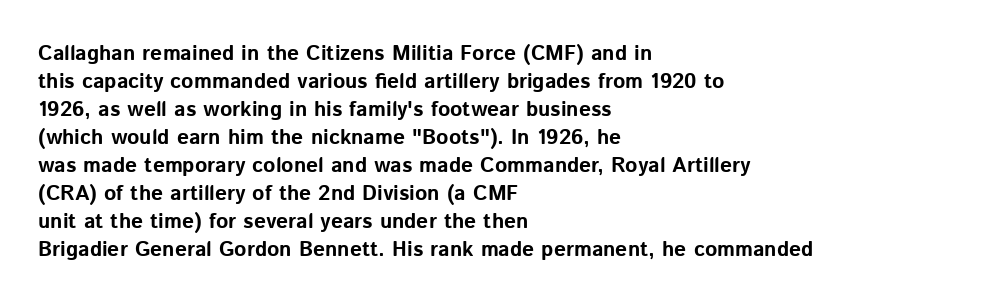
Style check: upright. Reading down the block, your eye returns to a fixed left position each line. This rendering leaves character spacing at its baseline value. Check under the words: just untouched page.
